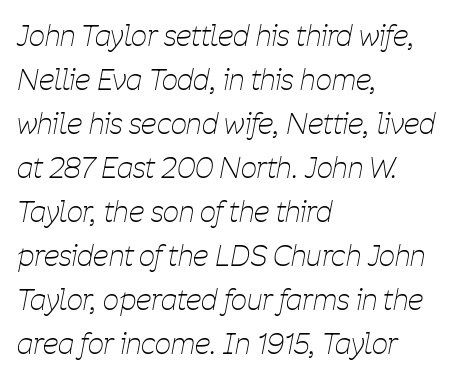
Q: Is the text bold? A: No.
Q: Is the text italic (slanted)? A: Yes, it leans right by about 11 degrees.
Q: Is the text underlined? A: No.
Q: How is the paragraph aligned? A: Left-aligned.
Q: Is the spacing between letters normal or unusually wide? A: Normal.
Q: Is the spacing between lines tight, normal or loose? A: Normal.
Q: Width (condensed, normal, or wide)? A: Condensed.
Q: Stroke contrast? A: Low.
Q: x-height? A: Medium.
Q: Monospaced? A: No.
